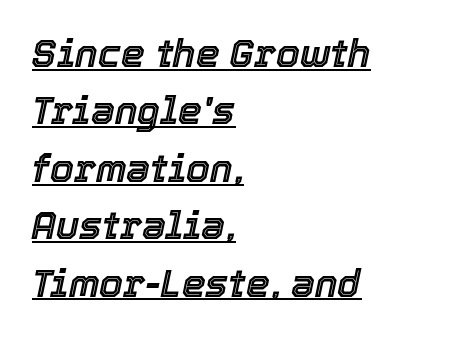
The face used here is proportionally spaced, like ordinary book or web type. Compared with typical paragraphs, the rows here are spaced about the same. Slanted lettering throughout. These lines are set flush left with a ragged right edge. This is underlined copy, the kind a proofreader might mark for attention.
